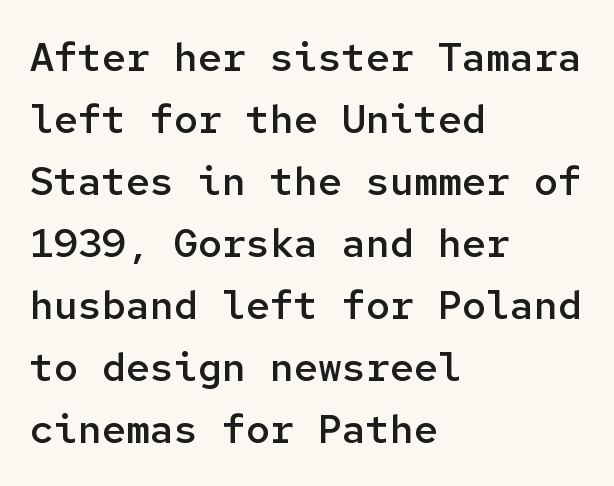
{"serif": "no", "italic": "no", "bold": "semi", "weight": "semibold", "width": "normal", "stroke_contrast": "low", "x_height": "medium", "monospaced": "yes", "underline": "no", "align": "left", "line_spacing": "normal", "line_spacing_ratio": 1.55, "letter_spacing": "normal", "letter_spacing_em": 0.0, "glyph_px": 40}
